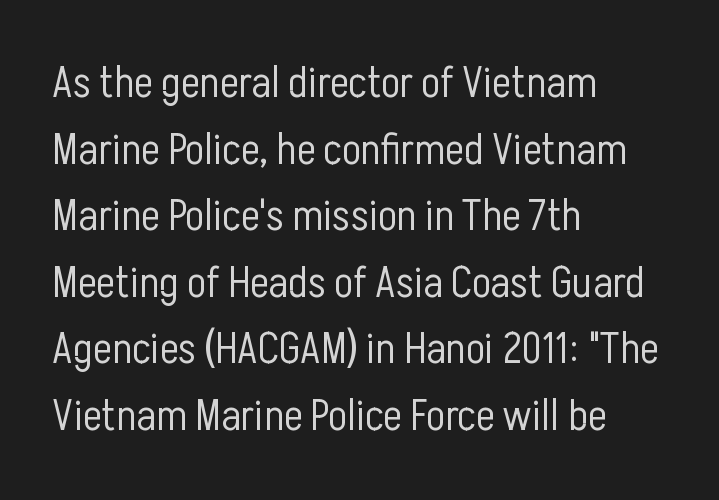
The image shows 45 px light, condensed sans-serif type, upright; set left-aligned, normal line spacing (1.48x), normal letter spacing, not underlined; low stroke contrast and a medium x-height.
